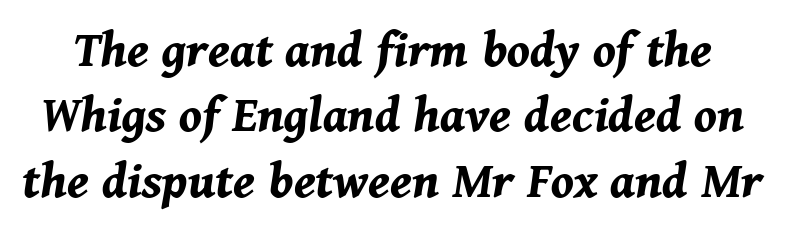
Q: Is the text bold? A: Yes.
Q: Is the text italic (slanted)? A: Yes, it leans right by about 11 degrees.
Q: Is the text underlined? A: No.
Q: Is the spacing between letters normal or unusually wide? A: Normal.
Q: Width (condensed, normal, or wide)? A: Normal.
Q: Stroke contrast? A: Medium.
Q: x-height? A: Medium.
Q: Monospaced? A: No.
